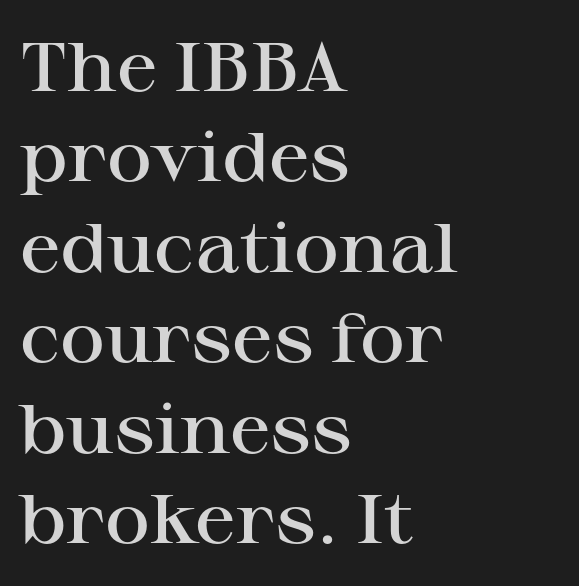
Q: Is the text bold? A: Semi-bold.
Q: Is the text italic (slanted)? A: No, it is upright.
Q: Is the typeface a serif or a sans-serif typeface? A: Serif.
Q: Is the text underlined? A: No.
Q: How is the paragraph aligned? A: Left-aligned.
Q: Is the spacing between letters normal or unusually wide? A: Normal.
Q: Is the spacing between lines tight, normal or loose? A: Normal.
Q: Width (condensed, normal, or wide)? A: Wide.
Q: Stroke contrast? A: High.
Q: x-height? A: Medium.
Q: Monospaced? A: No.
